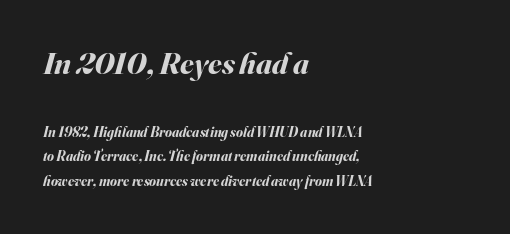
{"italic": "yes", "lean": "right", "slant_degrees": 16, "bold": "yes", "weight": "bold", "width": "normal", "stroke_contrast": "medium", "x_height": "small", "monospaced": "no", "underline": "no", "align": "left", "line_spacing_ratio": 1.77, "letter_spacing": "normal", "letter_spacing_em": 0.0, "larger_block": "first", "size_ratio": 2.21, "glyph_px": 31}
